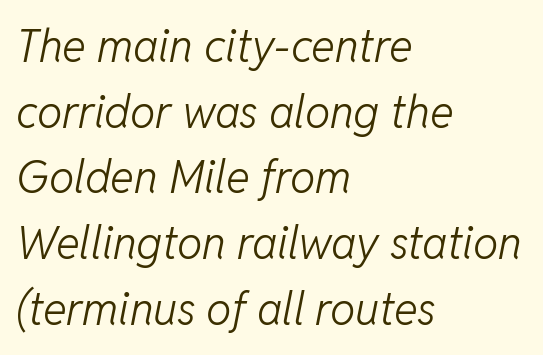
Q: Is the text bold? A: No.
Q: Is the text italic (slanted)? A: Yes, it leans right by about 11 degrees.
Q: Is the text underlined? A: No.
Q: How is the paragraph aligned? A: Left-aligned.
Q: Is the spacing between letters normal or unusually wide? A: Normal.
Q: Is the spacing between lines tight, normal or loose? A: Normal.
Q: Width (condensed, normal, or wide)? A: Normal.
Q: Stroke contrast? A: Low.
Q: x-height? A: Medium.
Q: Monospaced? A: No.
